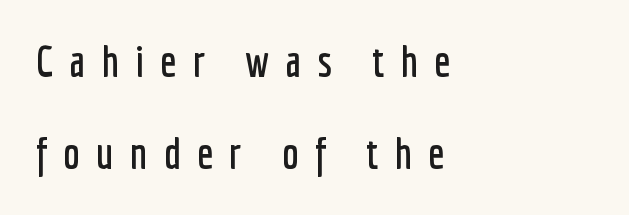
The passage shown has open, widely tracked lettering throughout. Nobody drew a line under any word here. Regarding leading, the lines here are spaced well apart. Note the varied advance widths — an 'i' is clearly narrower than an 'm'.
